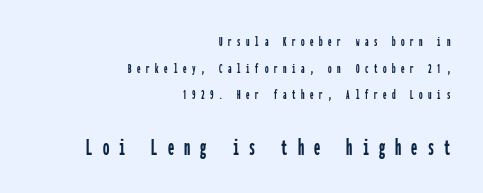
Q: Is the text italic (slanted)? A: No, it is upright.
Q: Is the text underlined? A: No.
Q: How is the paragraph aligned? A: Right-aligned.
Q: Is the spacing between letters normal or unusually wide? A: Unusually wide.
Q: Is the spacing between lines tight, normal or loose? A: Loose.
Q: Which block of text is set in a larger size, the first (top) or the second (bottom)? A: The second (bottom) one.
